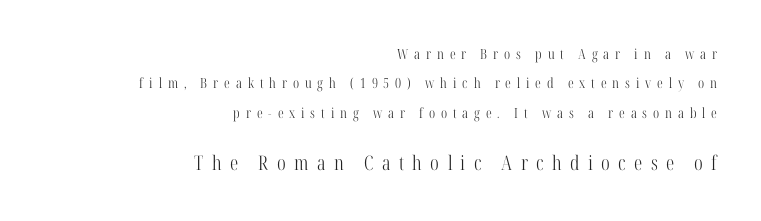
Q: Is the text bold? A: No.
Q: Is the text italic (slanted)? A: No, it is upright.
Q: Is the text underlined? A: No.
Q: How is the paragraph aligned? A: Right-aligned.
Q: Is the spacing between letters normal or unusually wide? A: Unusually wide.
Q: Is the spacing between lines tight, normal or loose? A: Loose.
Q: Which block of text is set in a larger size, the first (top) or the second (bottom)? A: The second (bottom) one.
